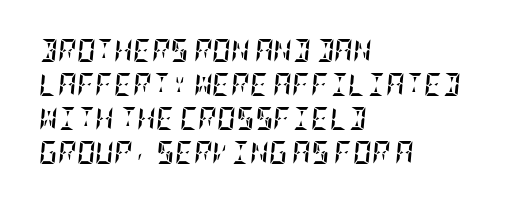
The image shows 23 px bold type, italic (leaning right); set left-aligned, normal line spacing (1.48x), normal letter spacing, not underlined.
